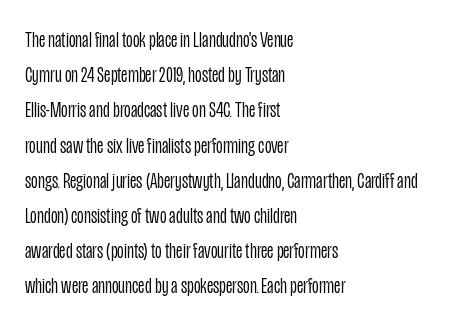
Q: Is the text bold? A: No.
Q: Is the text italic (slanted)? A: No, it is upright.
Q: Is the text underlined? A: No.
Q: How is the paragraph aligned? A: Left-aligned.
Q: Is the spacing between letters normal or unusually wide? A: Normal.
Q: Is the spacing between lines tight, normal or loose? A: Normal.
